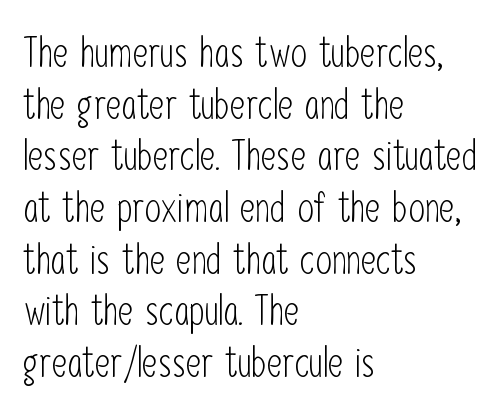
The image shows 42 px light, condensed sans-serif type, upright; set left-aligned, line spacing 1.23x, normal letter spacing, not underlined; low stroke contrast and a medium x-height.
